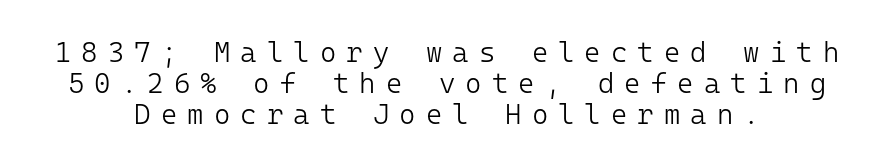
The image shows 28 px light sans-serif type, upright, monospaced; set centered, tight line spacing (1.1x), unusually wide letter spacing (+0.36 em), not underlined; low stroke contrast and a medium x-height.
